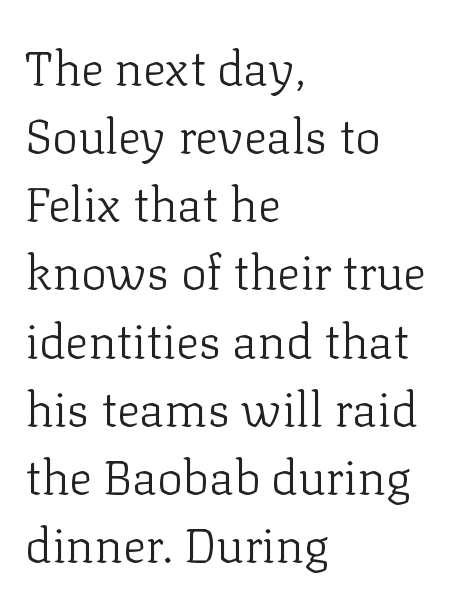
Q: Is the text bold? A: No.
Q: Is the text italic (slanted)? A: No, it is upright.
Q: Is the typeface a serif or a sans-serif typeface? A: Serif.
Q: Is the text underlined? A: No.
Q: How is the paragraph aligned? A: Left-aligned.
Q: Is the spacing between letters normal or unusually wide? A: Normal.
Q: Is the spacing between lines tight, normal or loose? A: Normal.
Q: Width (condensed, normal, or wide)? A: Normal.
Q: Stroke contrast? A: Low.
Q: x-height? A: Medium.
Q: Monospaced? A: No.
